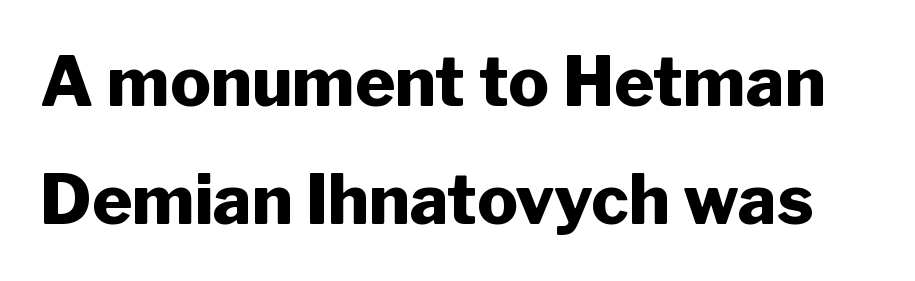
In terms of letterspacing, this is plain default setting. Designer's note — italics off, roman on. The characters display no serif detailing; their extremities are plain. Think of a printed novel: that variable character pitch is what you see here. Type without underlining. The glyphs have the mass of a bold cut.
